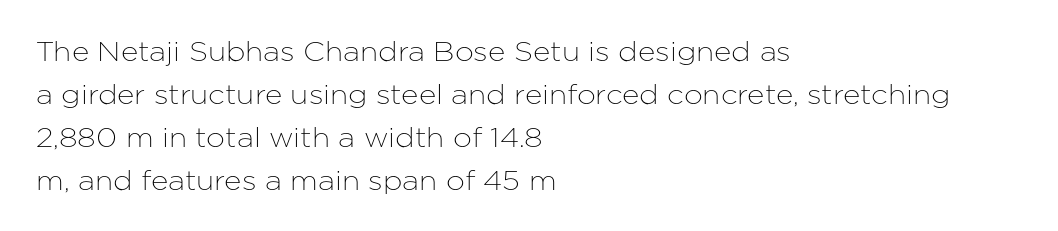
{"italic": "no", "underline": "no", "align": "left", "line_spacing": "normal", "line_spacing_ratio": 1.59, "letter_spacing": "normal", "letter_spacing_em": 0.0, "glyph_px": 27}
